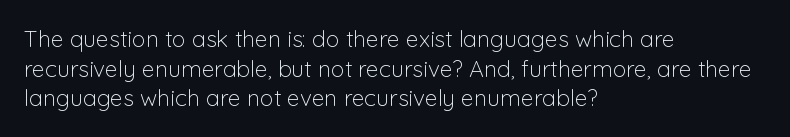
Q: Is the text bold? A: No.
Q: Is the text italic (slanted)? A: No, it is upright.
Q: Is the text underlined? A: No.
Q: How is the paragraph aligned? A: Left-aligned.
Q: Is the spacing between letters normal or unusually wide? A: Normal.
Q: Is the spacing between lines tight, normal or loose? A: Normal.
